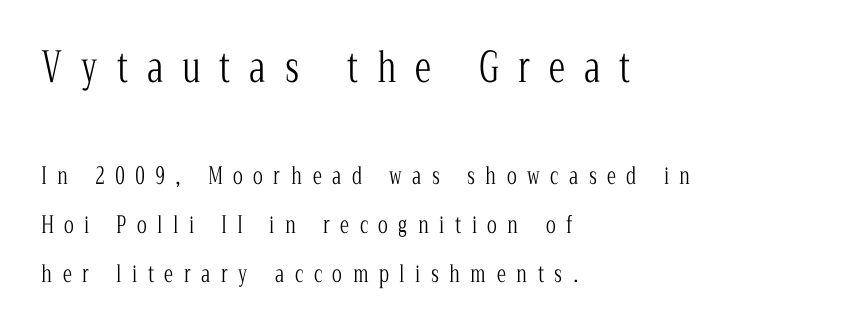
{"serif": "yes", "italic": "no", "bold": "no", "weight": "light", "width": "condensed", "stroke_contrast": "low", "x_height": "medium", "monospaced": "no", "underline": "no", "align": "left", "line_spacing": "loose", "line_spacing_ratio": 2.13, "letter_spacing": "wide", "letter_spacing_em": 0.46, "larger_block": "first", "size_ratio": 1.78, "glyph_px": 41}
